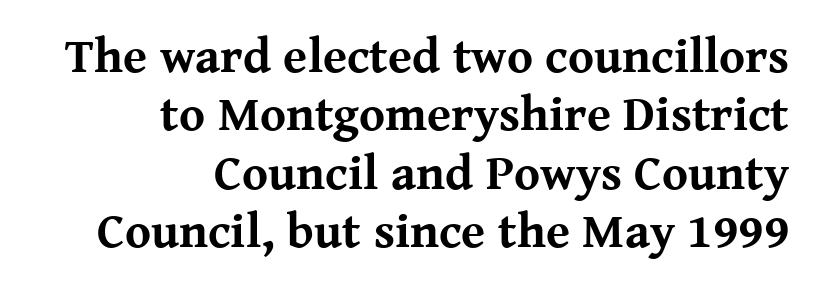
Serifs: yes, visible at the terminals of the letterforms. These lines keep a tight, regular rhythm from letter to letter. Alignment: flush right. The area under the type is left untouched. The rendering uses natural spacing where letterforms have individual widths. Tall strokes in this sample are plumb rather than angled.
